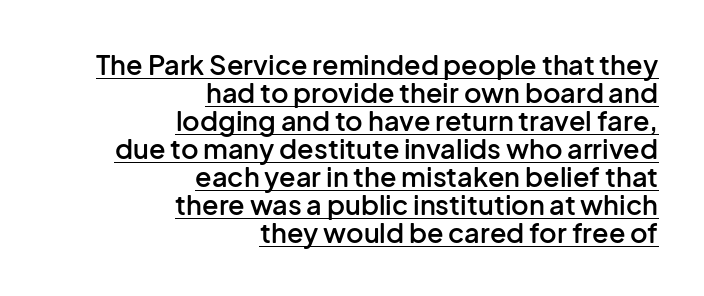
The image shows 27 px text type, upright; set right-aligned, tight line spacing (1.04x), normal letter spacing, underlined.
